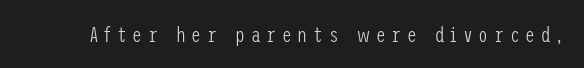
Q: Is the text bold? A: No.
Q: Is the text italic (slanted)? A: No, it is upright.
Q: Is the text underlined? A: No.
Q: Is the spacing between letters normal or unusually wide? A: Unusually wide.
